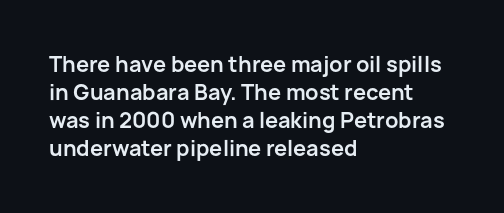
Q: Is the text bold? A: Yes.
Q: Is the text italic (slanted)? A: No, it is upright.
Q: Is the text underlined? A: No.
Q: How is the paragraph aligned? A: Left-aligned.
Q: Is the spacing between letters normal or unusually wide? A: Normal.
Q: Is the spacing between lines tight, normal or loose? A: Normal.
